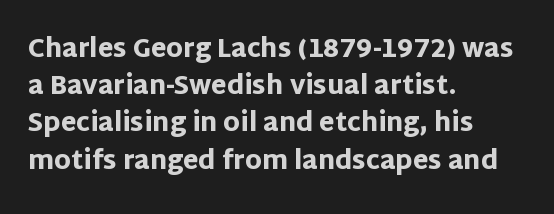
{"italic": "no", "bold": "yes", "underline": "no", "align": "left", "line_spacing": "normal", "line_spacing_ratio": 1.49, "letter_spacing": "normal", "letter_spacing_em": 0.0, "glyph_px": 25}
